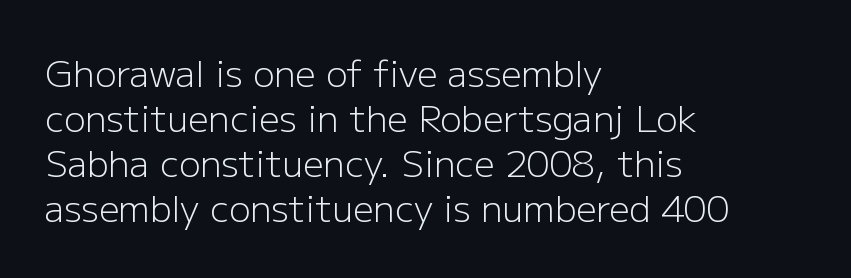
Q: Is the text bold? A: No.
Q: Is the text italic (slanted)? A: No, it is upright.
Q: Is the typeface a serif or a sans-serif typeface? A: Sans-serif.
Q: Is the text underlined? A: No.
Q: How is the paragraph aligned? A: Left-aligned.
Q: Is the spacing between letters normal or unusually wide? A: Normal.
Q: Is the spacing between lines tight, normal or loose? A: Normal.
Q: Width (condensed, normal, or wide)? A: Normal.
Q: Stroke contrast? A: Low.
Q: x-height? A: Medium.
Q: Monospaced? A: No.
